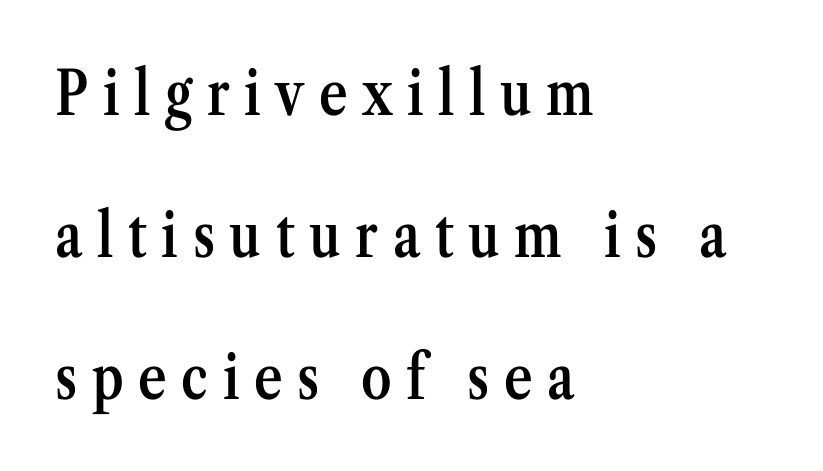
The image shows 61 px semibold, condensed serif type, upright; set left-aligned, loose line spacing (2.33x), unusually wide letter spacing (+0.24 em), not underlined; medium stroke contrast and a medium x-height.
